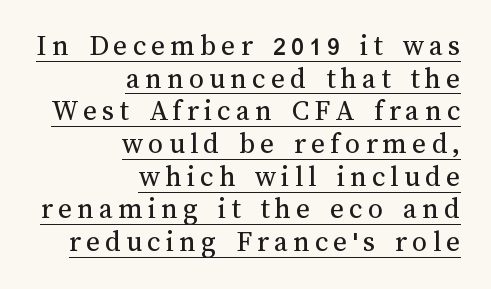
The image shows 30 px regular-weight type, upright; set right-aligned, tight line spacing (1.09x), underlined; medium stroke contrast and a medium x-height.
